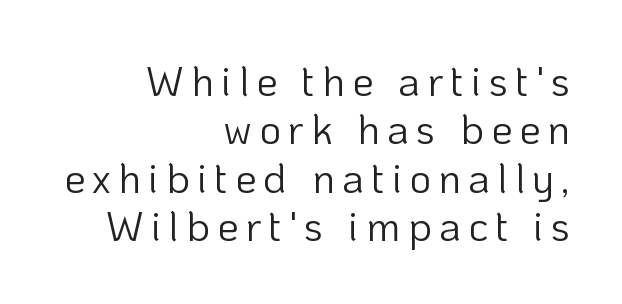
{"serif": "no", "italic": "no", "bold": "no", "weight": "light", "width": "normal", "stroke_contrast": "low", "x_height": "medium", "monospaced": "no", "underline": "no", "align": "right", "line_spacing": "tight", "line_spacing_ratio": 1.15, "glyph_px": 42}
